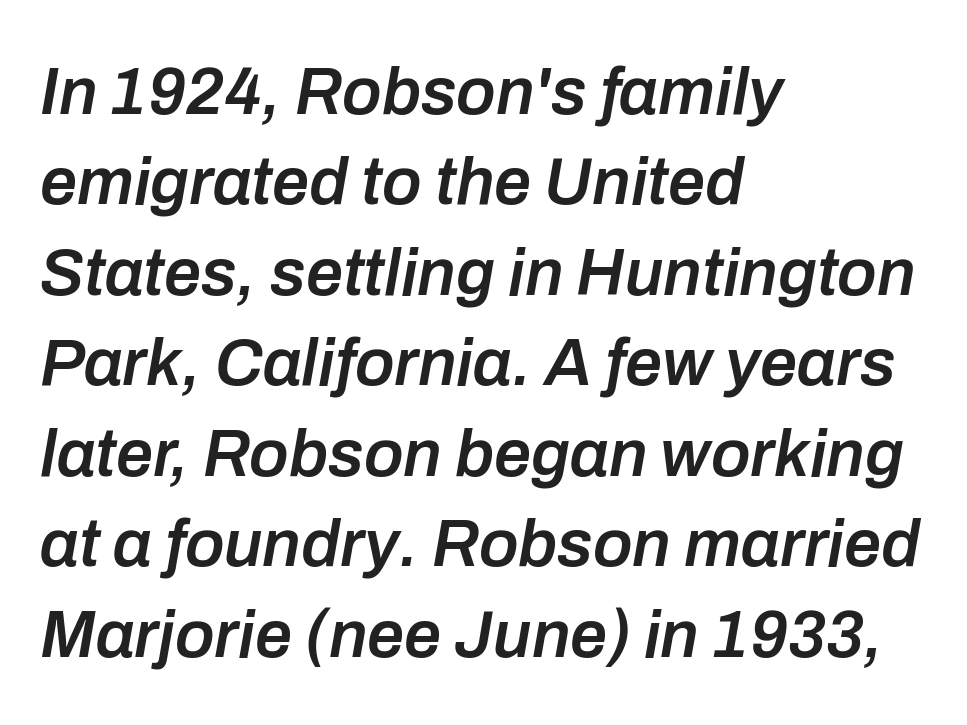
Q: Is the text bold? A: Semi-bold.
Q: Is the text italic (slanted)? A: Yes, it leans right by about 10 degrees.
Q: Is the text underlined? A: No.
Q: How is the paragraph aligned? A: Left-aligned.
Q: Is the spacing between letters normal or unusually wide? A: Normal.
Q: Is the spacing between lines tight, normal or loose? A: Normal.
Q: Width (condensed, normal, or wide)? A: Normal.
Q: Stroke contrast? A: Low.
Q: x-height? A: Medium.
Q: Monospaced? A: No.
